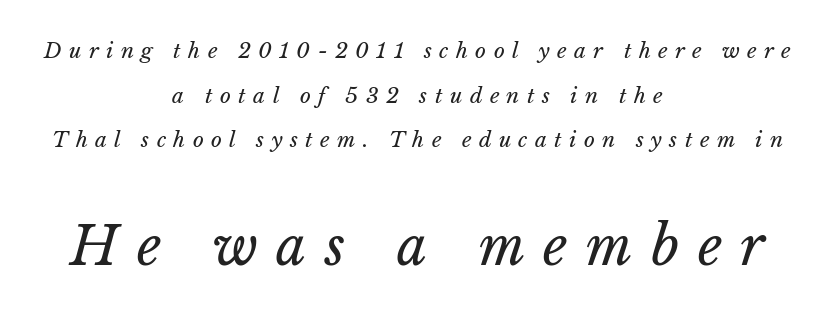
{"bold": "no", "weight": "regular", "width": "normal", "stroke_contrast": "low", "x_height": "medium", "monospaced": "no", "underline": "no", "align": "center", "line_spacing": "loose", "line_spacing_ratio": 2.12, "letter_spacing": "wide", "letter_spacing_em": 0.35, "larger_block": "second", "size_ratio": 2.52, "glyph_px": 53}
